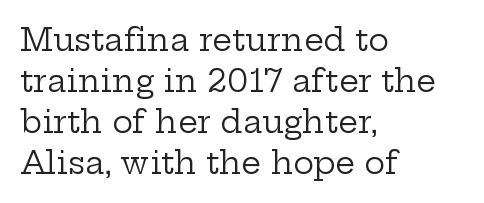
Q: Is the text bold? A: No.
Q: Is the text italic (slanted)? A: No, it is upright.
Q: Is the typeface a serif or a sans-serif typeface? A: Serif.
Q: Is the text underlined? A: No.
Q: How is the paragraph aligned? A: Left-aligned.
Q: Is the spacing between letters normal or unusually wide? A: Normal.
Q: Is the spacing between lines tight, normal or loose? A: Normal.
Q: Width (condensed, normal, or wide)? A: Wide.
Q: Stroke contrast? A: Low.
Q: x-height? A: Medium.
Q: Monospaced? A: No.
